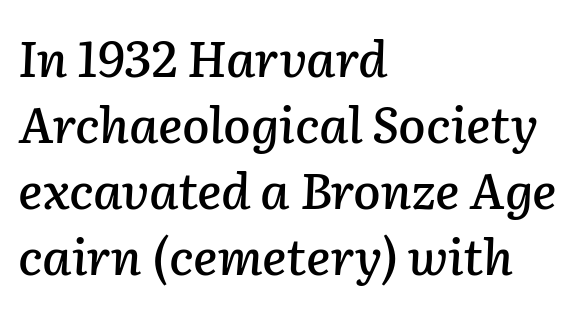
Q: Is the text italic (slanted)? A: Yes, it leans right by about 2 degrees.
Q: Is the text underlined? A: No.
Q: How is the paragraph aligned? A: Left-aligned.
Q: Is the spacing between letters normal or unusually wide? A: Normal.
Q: Is the spacing between lines tight, normal or loose? A: Normal.
Q: Width (condensed, normal, or wide)? A: Normal.
Q: Stroke contrast? A: Low.
Q: x-height? A: Medium.
Q: Monospaced? A: No.
